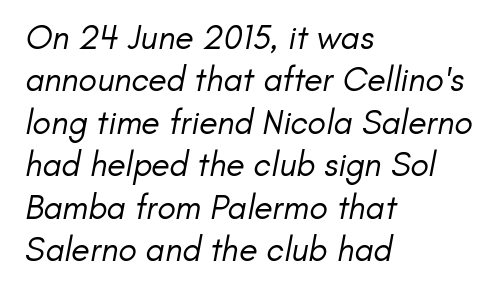
Rows of type keep a routine distance in the vertical direction. Grotesque or geometric, the face here clearly has no serifs. Proportional: the letters do not fall into vertical columns. No chunkiness to these letters — they're not bold. Descenders are the only things crossing below the line. Teacher's note: observe the even left margin — that is flush-left alignment.
